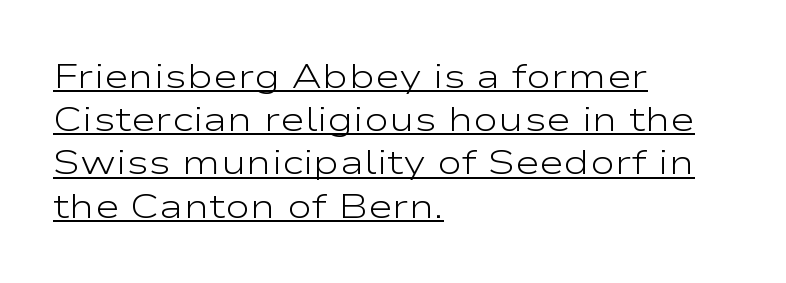
Q: Is the text bold? A: No.
Q: Is the text italic (slanted)? A: No, it is upright.
Q: Is the typeface a serif or a sans-serif typeface? A: Sans-serif.
Q: Is the text underlined? A: Yes.
Q: How is the paragraph aligned? A: Left-aligned.
Q: Is the spacing between letters normal or unusually wide? A: Normal.
Q: Is the spacing between lines tight, normal or loose? A: Normal.
Q: Width (condensed, normal, or wide)? A: Wide.
Q: Stroke contrast? A: Low.
Q: x-height? A: Medium.
Q: Monospaced? A: No.
